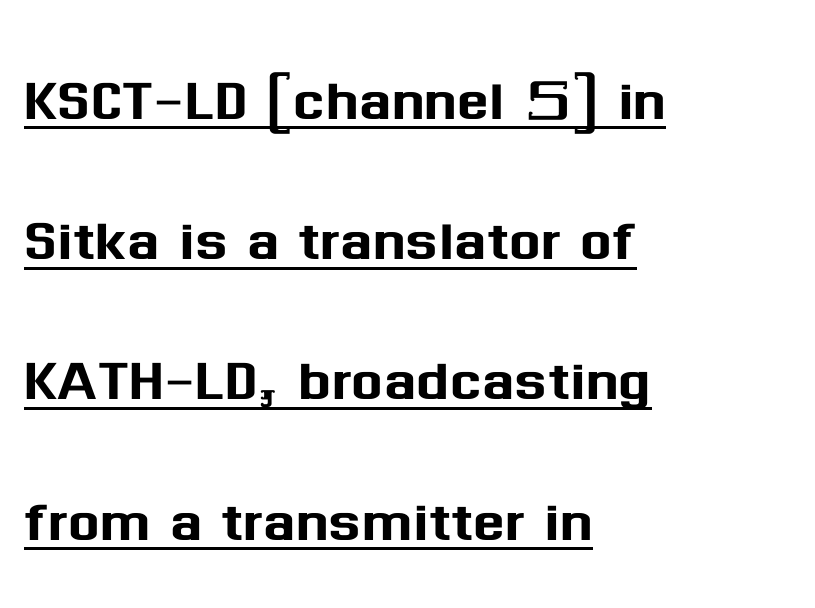
Q: Is the text italic (slanted)? A: No, it is upright.
Q: Is the typeface a serif or a sans-serif typeface? A: Sans-serif.
Q: Is the text underlined? A: Yes.
Q: How is the paragraph aligned? A: Left-aligned.
Q: Is the spacing between letters normal or unusually wide? A: Normal.
Q: Width (condensed, normal, or wide)? A: Normal.
Q: Stroke contrast? A: Medium.
Q: x-height? A: Medium.
Q: Monospaced? A: No.
